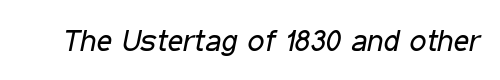
Q: Is the text bold? A: No.
Q: Is the text italic (slanted)? A: Yes, it leans right by about 11 degrees.
Q: Is the text underlined? A: No.
Q: Is the spacing between letters normal or unusually wide? A: Normal.
Q: Width (condensed, normal, or wide)? A: Condensed.
Q: Stroke contrast? A: Low.
Q: x-height? A: Medium.
Q: Monospaced? A: No.
